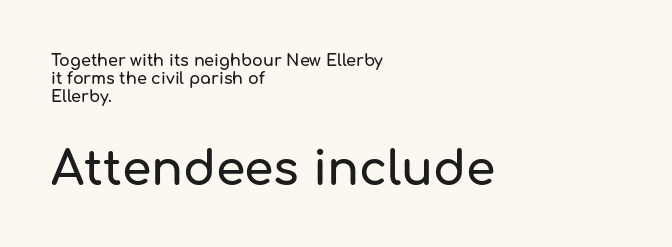
Q: Is the text italic (slanted)? A: No, it is upright.
Q: Is the typeface a serif or a sans-serif typeface? A: Sans-serif.
Q: Is the text underlined? A: No.
Q: How is the paragraph aligned? A: Left-aligned.
Q: Is the spacing between letters normal or unusually wide? A: Normal.
Q: Is the spacing between lines tight, normal or loose? A: Tight.
Q: Which block of text is set in a larger size, the first (top) or the second (bottom)? A: The second (bottom) one.
Q: Width (condensed, normal, or wide)? A: Normal.
Q: Stroke contrast? A: Low.
Q: x-height? A: Medium.
Q: Monospaced? A: No.
